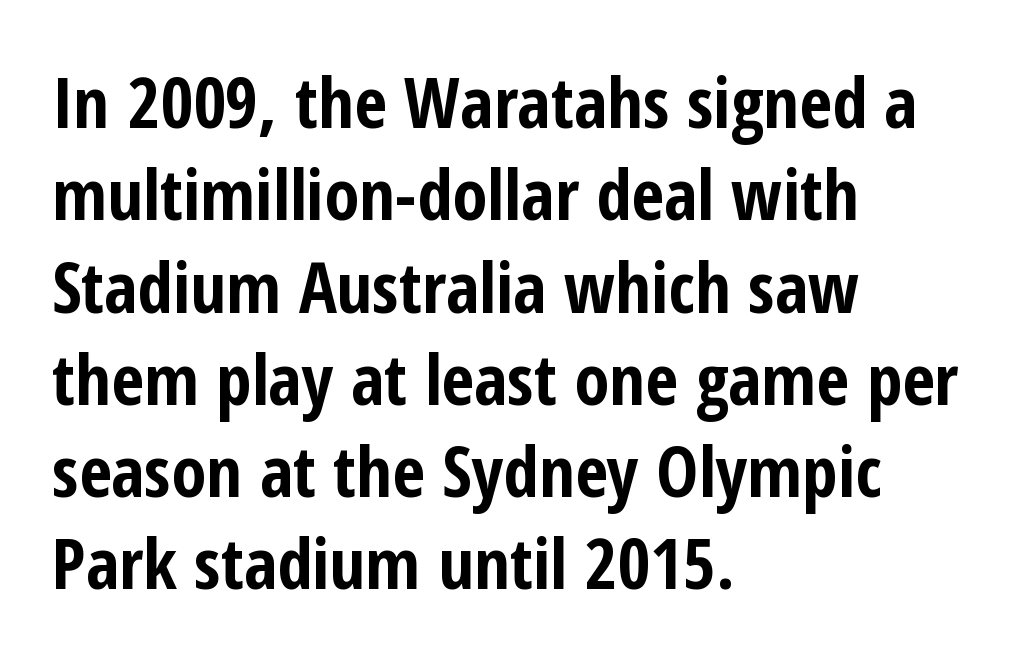
Every row of glyphs begins at an identical x-position on the left. Designer's note — italics off, roman on. Look at the bottom of the vertical strokes: they stop flat, with no serifs. The designer left line spacing at the default.
